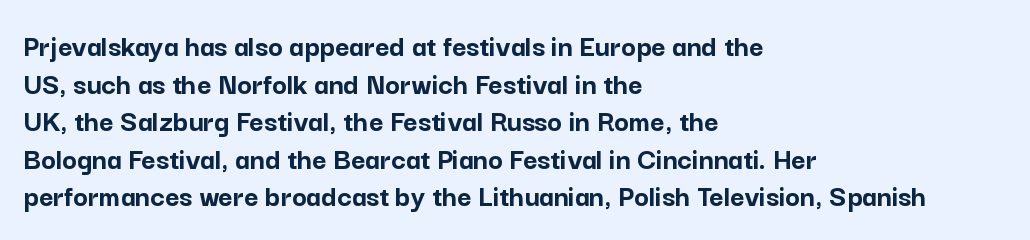
Compared with a centered layout, this one pins lines to the left instead. Every letter is thick-stroked: bold, no question. The area under the type is left untouched. The passage shown is typed in a proportional face where columns would drift. Students, note that the glyphs here touch the page at normal intervals.
